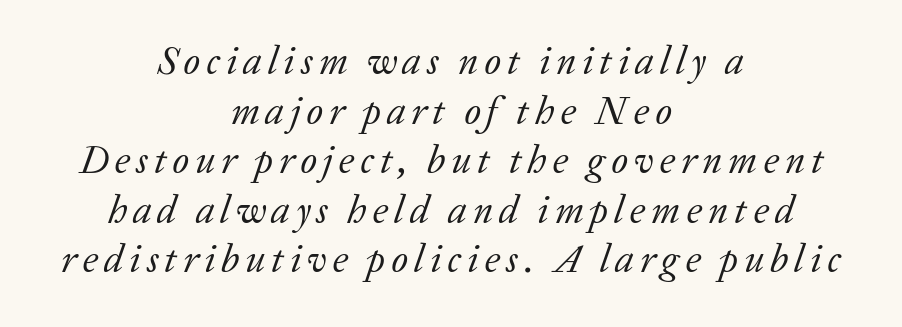
Are there feet on the stems? There are — it's a serif. The space between consecutive lines is moderate. The rendering uses natural spacing where letterforms have individual widths. This sample uses an oblique cut, with every glyph tilted off the vertical. Is the type heavy? It reads as light-to-regular instead. Horizontal alignment here is central, giving a formal, balanced look.
